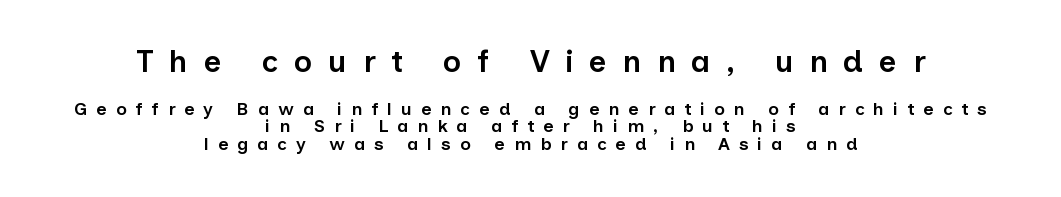
Which of the two is more prominent by size? The first, at the top. A typesetter would label this face a sans. Characters follow at a spacing far wider than the type designer built in. Does the copy run flush right? No — it is centered line by line.
